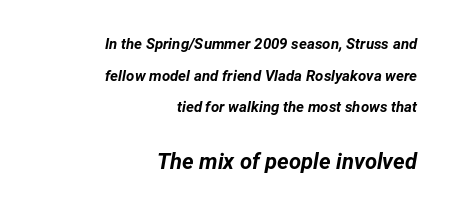
{"italic": "yes", "lean": "right", "slant_degrees": 12, "bold": "yes", "underline": "no", "align": "right", "line_spacing": "loose", "line_spacing_ratio": 2.11, "letter_spacing": "normal", "letter_spacing_em": 0.0, "larger_block": "second", "size_ratio": 1.47, "glyph_px": 22}
